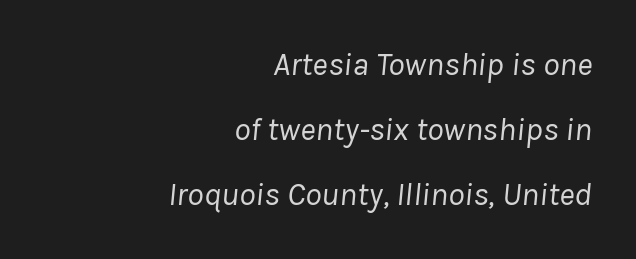
The image shows 33 px regular-weight type, italic (leaning right); set right-aligned, loose line spacing (1.97x), normal letter spacing, not underlined; low stroke contrast and a medium x-height.
